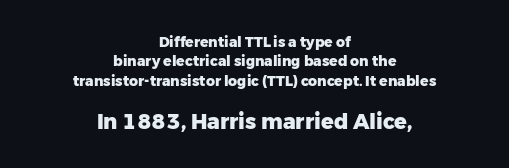
Is there any slant? The stems are plumb. Size hierarchy here favors the trailing block over the leading one. The passage shown is emphatically bold. In CSS terms this would be text-align: center.
